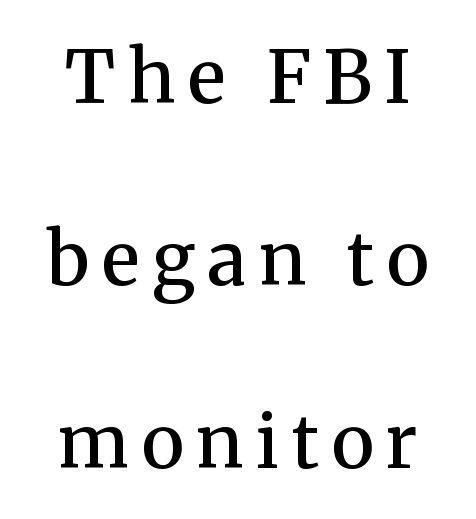
The image shows 73 px semibold serif type, upright; set loose line spacing (2.5x), not underlined; medium stroke contrast and a medium x-height.
